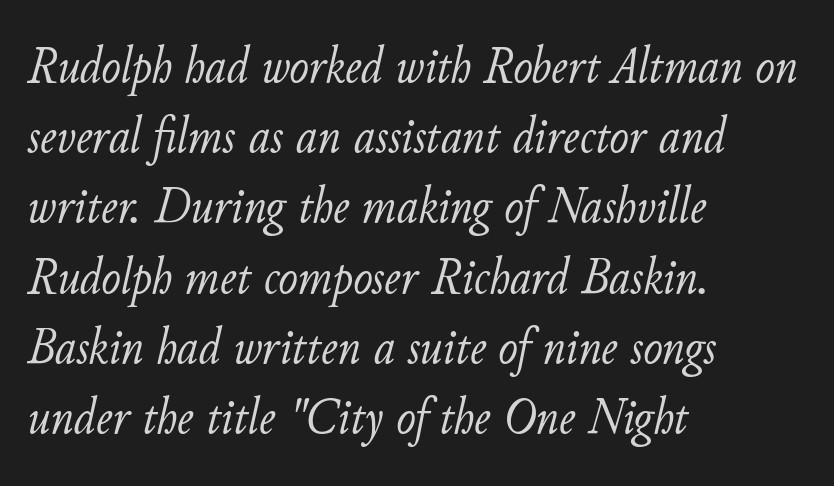
The image shows 52 px light type, italic (leaning right); set left-aligned, normal line spacing (1.35x), normal letter spacing, not underlined; low stroke contrast and a small x-height.
